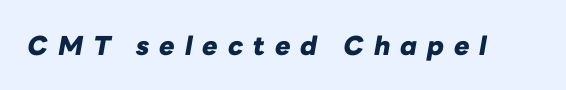
{"italic": "yes", "lean": "right", "slant_degrees": 10, "bold": "yes", "underline": "no", "letter_spacing": "wide", "letter_spacing_em": 0.38, "glyph_px": 26}
